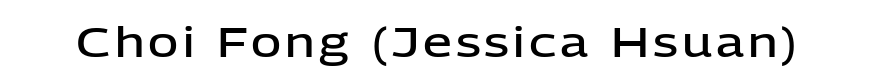
Q: Is the text bold? A: Semi-bold.
Q: Is the text italic (slanted)? A: No, it is upright.
Q: Is the typeface a serif or a sans-serif typeface? A: Sans-serif.
Q: Is the text underlined? A: No.
Q: Width (condensed, normal, or wide)? A: Normal.
Q: Stroke contrast? A: Low.
Q: x-height? A: Medium.
Q: Monospaced? A: No.
